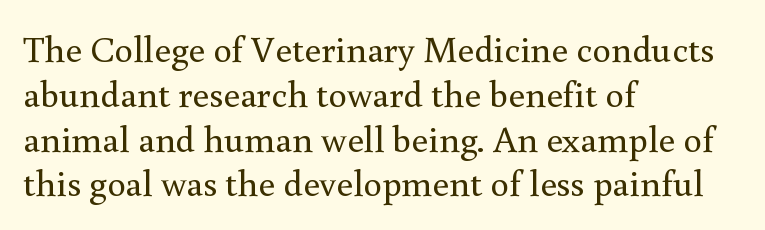
These lines are rendered in a variable-pitch font. No extra tracking has been applied to these lines. The compositor pushed each line to the left boundary. Notice how the stems are strictly vertical — no italics here.
